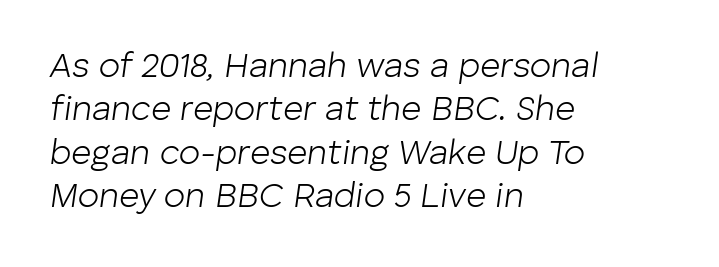
The image shows 35 px light type, italic (leaning right); set left-aligned, line spacing 1.24x, normal letter spacing, not underlined; low stroke contrast and a medium x-height.
